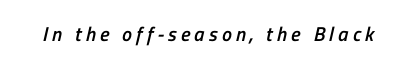
Q: Is the text bold? A: Semi-bold.
Q: Is the text underlined? A: No.
Q: Is the spacing between letters normal or unusually wide? A: Unusually wide.
